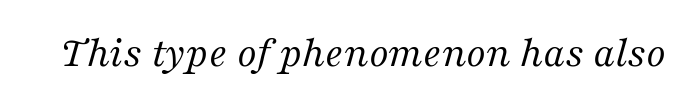
The image shows 44 px regular-weight serif type, italic (leaning right); set normal letter spacing, not underlined; medium stroke contrast and a medium x-height.
